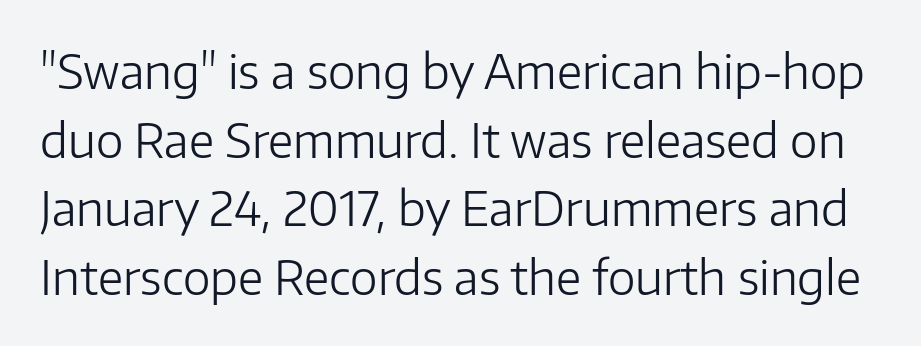
The image shows 47 px light sans-serif type, upright; set normal line spacing (1.46x), normal letter spacing, not underlined; low stroke contrast and a medium x-height.
